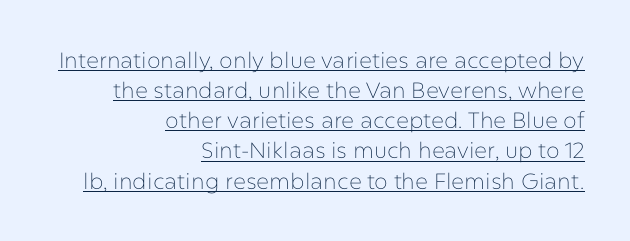
The lettering holds an erect, upright posture throughout. Vertically, the passage feels balanced, rows spaced as you'd expect. The rendered words wear a rule along their underside. Horizontal alignment here is rightward, an uncommon choice for prose. The cut favours lightness, reaching ordinary text weight at its darkest. Tracking value appears to be zero — textbook default spacing.
